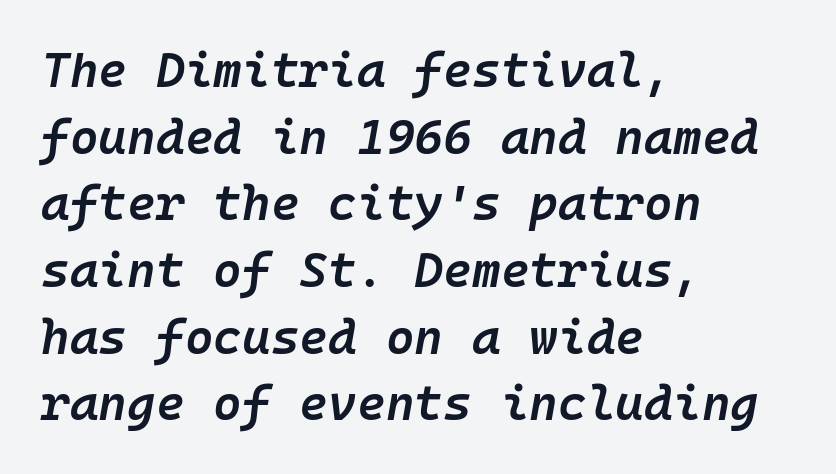
Standard letterfit; no display-style spreading of the glyphs. The face used here is monospaced, like something from a code editor. Teacher's note: observe the even left margin — that is flush-left alignment. The rows are spaced the way most documents space them. Characters are canted at an angle relative to the baseline's perpendicular.
